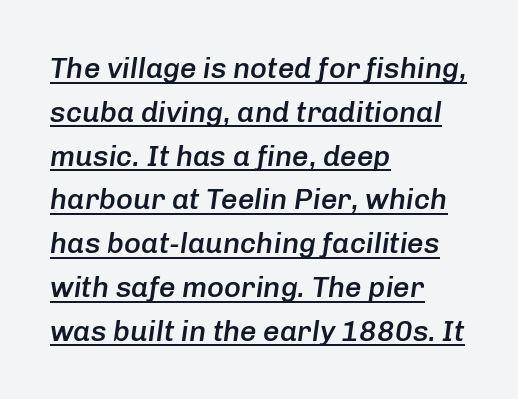
The image shows 29 px semibold type, italic (leaning right); set left-aligned, normal line spacing (1.51x), normal letter spacing, underlined; low stroke contrast and a medium x-height.
